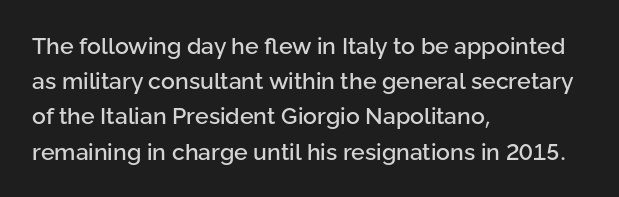
{"italic": "no", "underline": "no", "align": "left", "line_spacing": "normal", "line_spacing_ratio": 1.53, "letter_spacing": "normal", "letter_spacing_em": 0.0, "glyph_px": 23}
